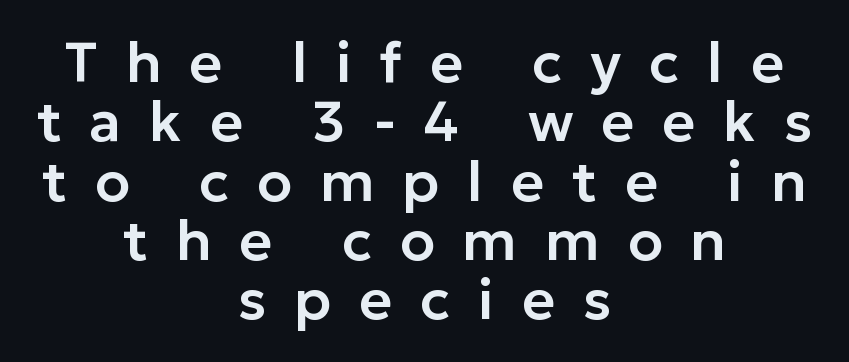
The paragraph shown floats in the horizontal middle. Nobody drew a line under any word here. A typesetter would call this heavily tracked-out type. The letters stand straight up with perfectly vertical stems. Vertically, the passage feels compressed, each row crowding the next.
